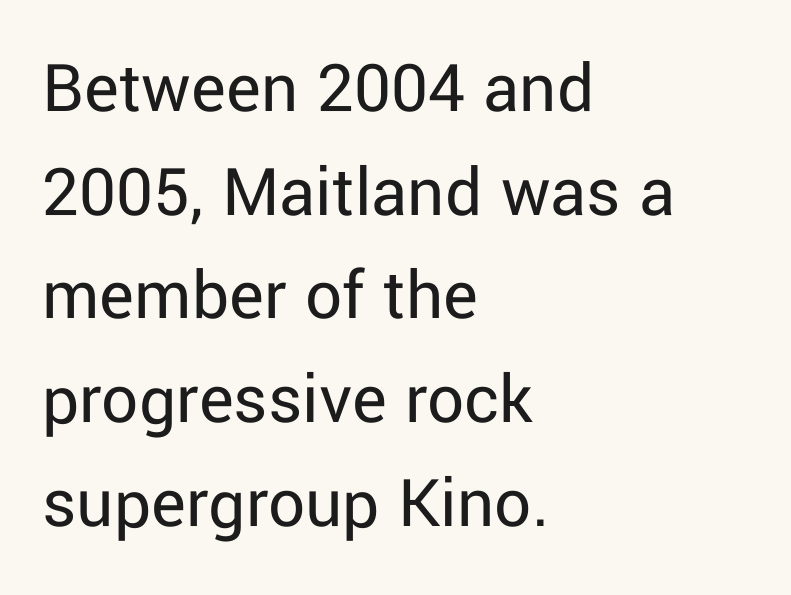
A clean baseline with only descenders dipping below it. If you measured baseline to baseline, you'd find a middling distance. What stands out about the letter spacing? Nothing — it is the standard amount. These lines are rendered in a variable-pitch font. This sample is left-justified, so line endings fall wherever the words run out. Examine the stroke ends and you'll find no serifs.
